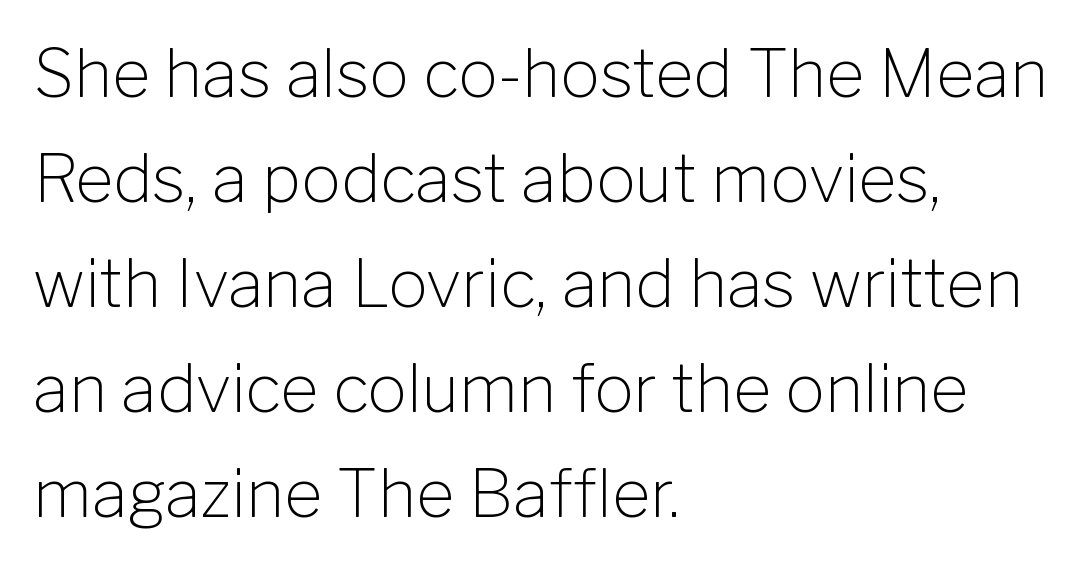
Rule under the text: the space is simply empty. Rendered with straight, roman letterforms. Unlike a traditional serif, this face leaves its strokes unadorned. These lines are rendered in a variable-pitch font. Leftover space on each line is placed entirely after the last word.
